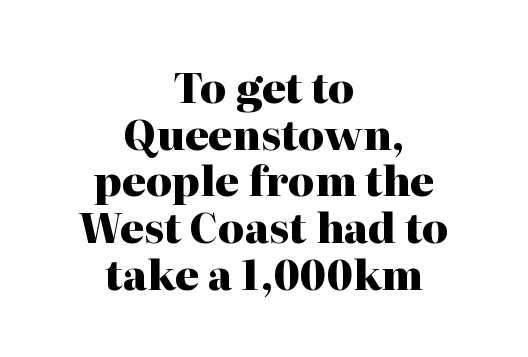
The space directly below the letters is spotless. The compositor balanced each line on the midline. Notice how descenders almost collide with the ascenders below — that's tight leading. Compared with an ordinary text face, these strokes are far heavier — a full bold. The specimen reads as upright at a glance.
